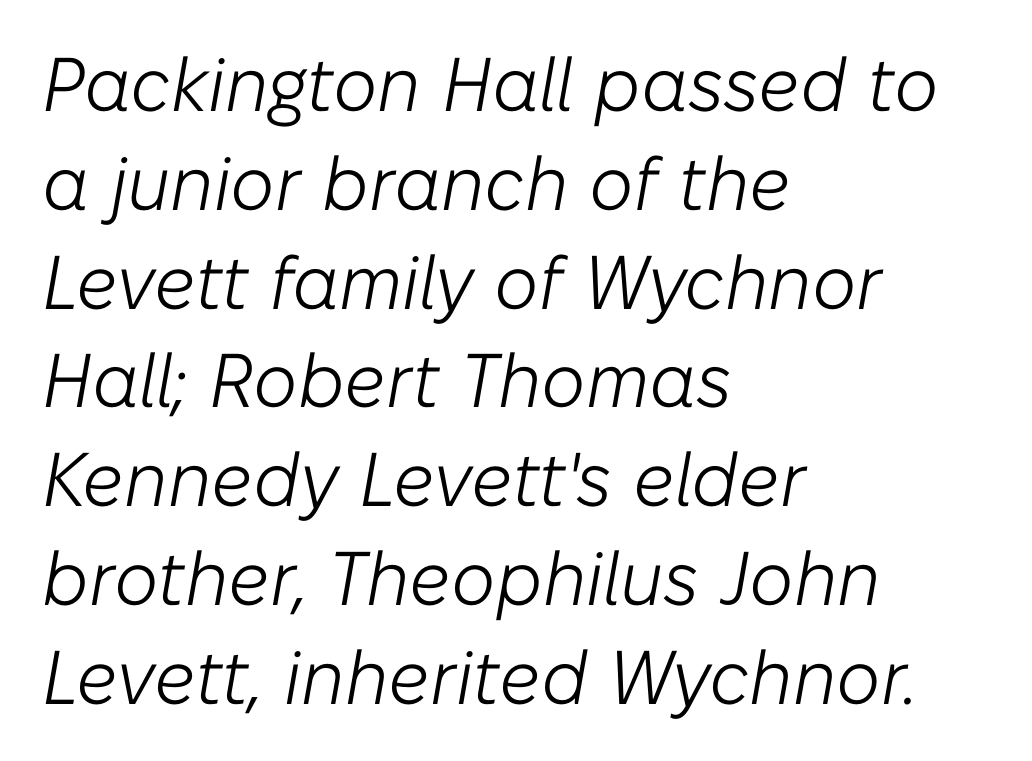
Nobody touched the tracking dial on this one. Vertical stems look standard width or narrower in stroke. Do the characters align in a grid? No, the font is proportional. A student would call this left alignment; a typographer would say flush left, rag right.
